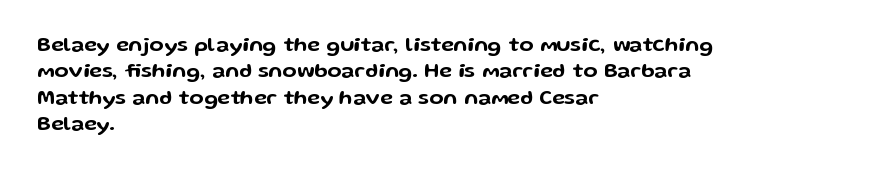
Q: Is the text italic (slanted)? A: No, it is upright.
Q: Is the text underlined? A: No.
Q: How is the paragraph aligned? A: Left-aligned.
Q: Is the spacing between letters normal or unusually wide? A: Normal.
Q: Is the spacing between lines tight, normal or loose? A: Normal.
